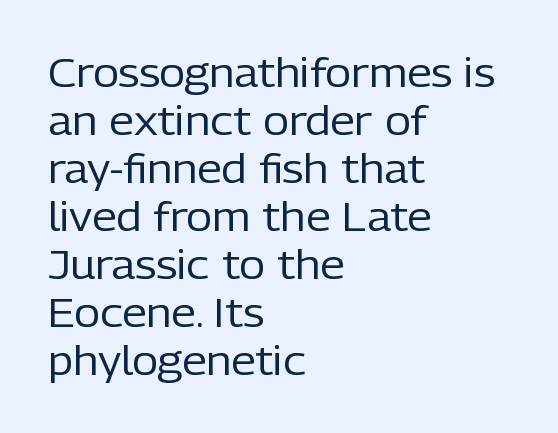
The image shows 40 px regular-weight sans-serif type, upright; set left-aligned, line spacing 1.2x, normal letter spacing, not underlined; low stroke contrast and a medium x-height.
